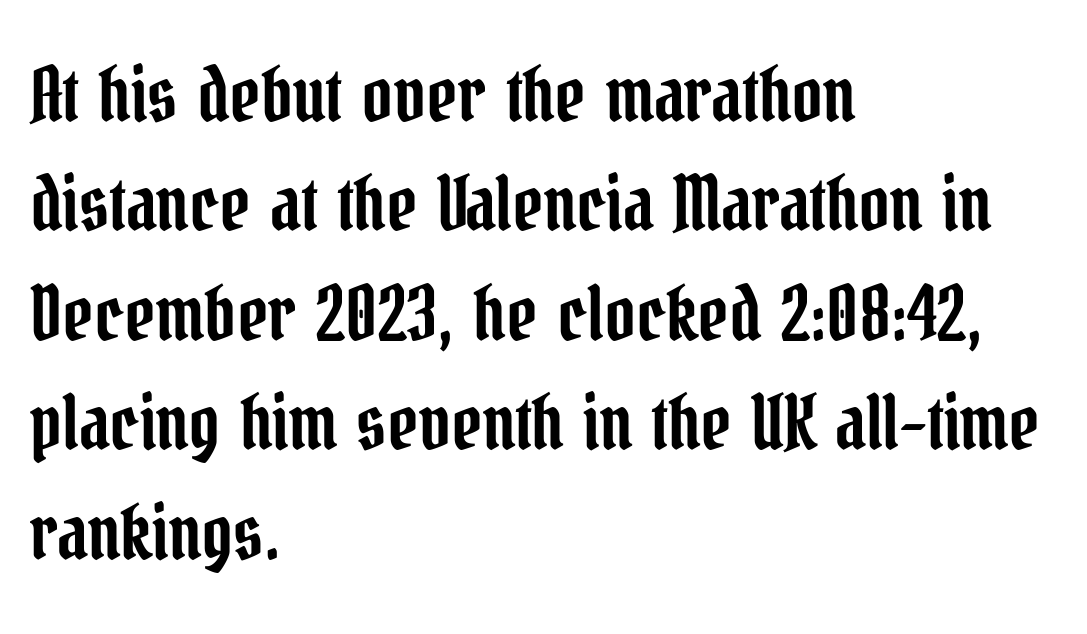
Q: Is the text italic (slanted)? A: No, it is upright.
Q: Is the typeface a serif or a sans-serif typeface? A: Serif.
Q: Is the text underlined? A: No.
Q: How is the paragraph aligned? A: Left-aligned.
Q: Is the spacing between letters normal or unusually wide? A: Normal.
Q: Is the spacing between lines tight, normal or loose? A: Normal.
Q: Width (condensed, normal, or wide)? A: Condensed.
Q: Stroke contrast? A: Low.
Q: x-height? A: Medium.
Q: Monospaced? A: No.
